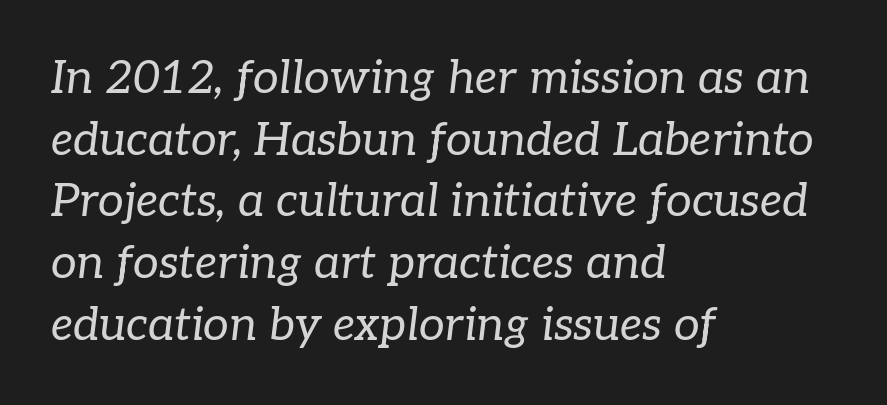
Q: Is the text bold? A: No.
Q: Is the text italic (slanted)? A: Yes, it leans right by about 7 degrees.
Q: Is the typeface a serif or a sans-serif typeface? A: Serif.
Q: Is the text underlined? A: No.
Q: How is the paragraph aligned? A: Left-aligned.
Q: Is the spacing between letters normal or unusually wide? A: Normal.
Q: Is the spacing between lines tight, normal or loose? A: Normal.
Q: Width (condensed, normal, or wide)? A: Normal.
Q: Stroke contrast? A: Low.
Q: x-height? A: Medium.
Q: Monospaced? A: No.
